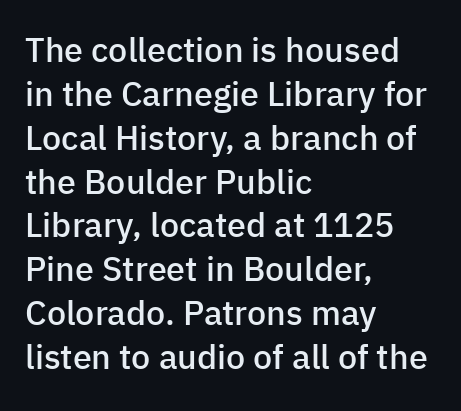
Q: Is the text bold? A: Semi-bold.
Q: Is the text italic (slanted)? A: No, it is upright.
Q: Is the typeface a serif or a sans-serif typeface? A: Sans-serif.
Q: Is the text underlined? A: No.
Q: How is the paragraph aligned? A: Left-aligned.
Q: Is the spacing between letters normal or unusually wide? A: Normal.
Q: Is the spacing between lines tight, normal or loose? A: Normal.
Q: Width (condensed, normal, or wide)? A: Normal.
Q: Stroke contrast? A: Low.
Q: x-height? A: Medium.
Q: Monospaced? A: No.
